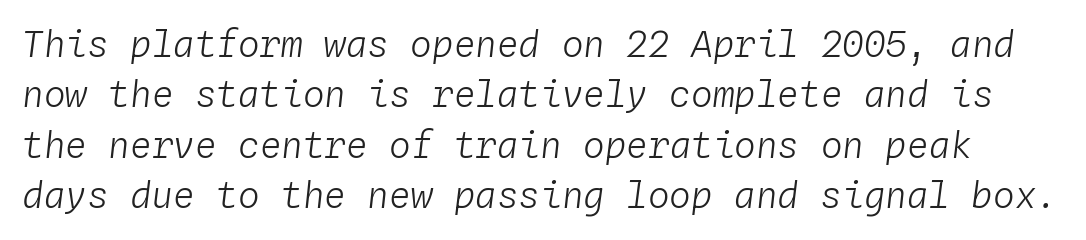
The gaps between neighbouring characters are ordinary and unremarkable. The face used here is monospaced, like something from a code editor. The words here are not underlined. Italic? Definitely — the glyphs are oblique.
